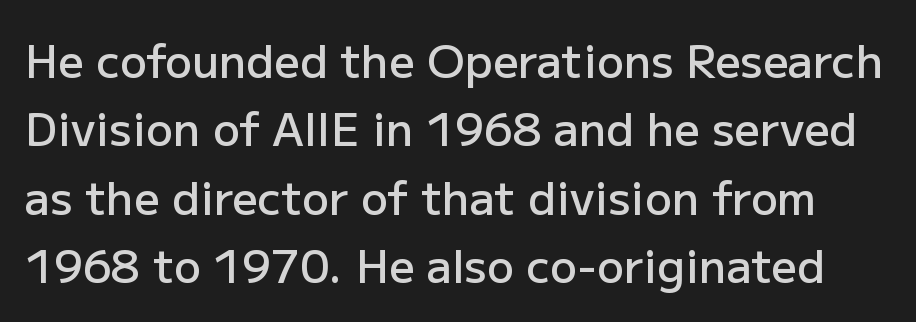
{"serif": "no", "italic": "no", "bold": "semi", "weight": "semibold", "width": "normal", "stroke_contrast": "low", "x_height": "medium", "monospaced": "no", "underline": "no", "line_spacing": "normal", "line_spacing_ratio": 1.52, "letter_spacing": "normal", "letter_spacing_em": 0.0, "glyph_px": 45}
